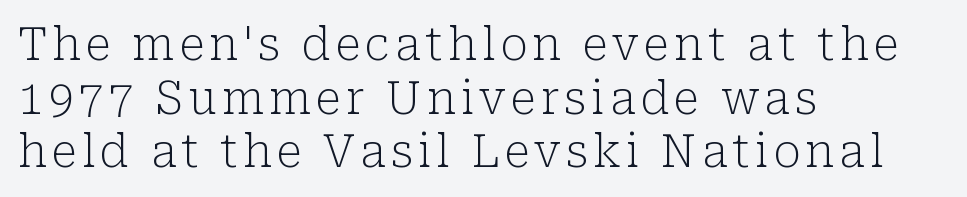
Where is the straight margin? On the left. On a weight scale, this lands at 450 or below. This sample has the flowing, uneven cadence of proportional lettering. Decoration check: the copy has no underline. In terms of posture, this sample is upright. Serif or sans? Serif — the stroke terminals have little feet.
